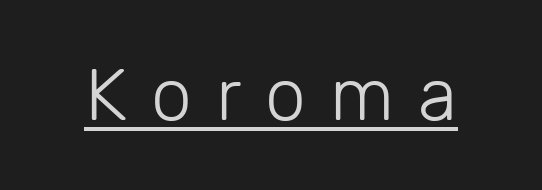
Q: Is the text bold? A: No.
Q: Is the text italic (slanted)? A: No, it is upright.
Q: Is the typeface a serif or a sans-serif typeface? A: Sans-serif.
Q: Is the text underlined? A: Yes.
Q: Is the spacing between letters normal or unusually wide? A: Unusually wide.
Q: Width (condensed, normal, or wide)? A: Normal.
Q: Stroke contrast? A: Low.
Q: x-height? A: Medium.
Q: Monospaced? A: No.
